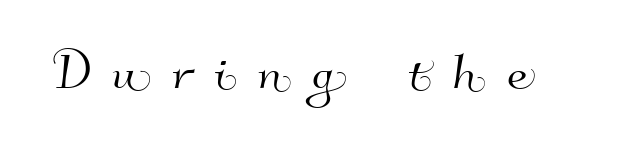
The tracking reads as deliberately expanded to a designer's eye. Has an underline been added? It has not. The letters advance in unequal steps, a hallmark of proportional type. The characters display no serif detailing; their extremities are plain.
